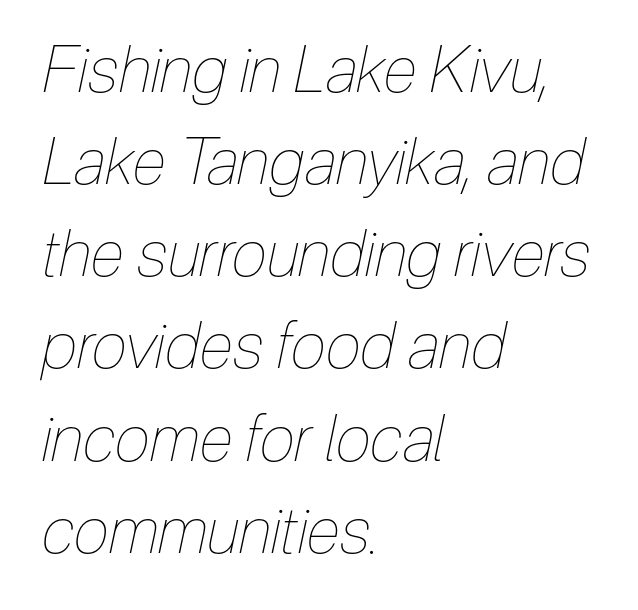
{"italic": "yes", "lean": "right", "slant_degrees": 12, "bold": "no", "weight": "thin", "width": "condensed", "stroke_contrast": "low", "x_height": "medium", "monospaced": "no", "underline": "no", "align": "left", "line_spacing": "normal", "line_spacing_ratio": 1.44, "letter_spacing": "normal", "letter_spacing_em": 0.0, "glyph_px": 64}
